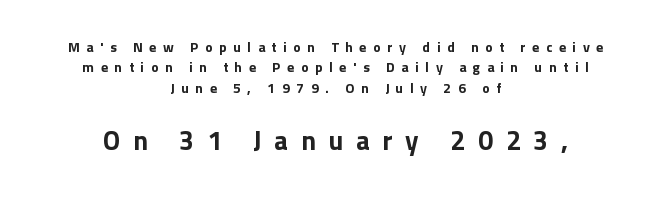
Q: Is the text bold? A: Yes.
Q: Is the text italic (slanted)? A: No, it is upright.
Q: Is the text underlined? A: No.
Q: How is the paragraph aligned? A: Centered.
Q: Is the spacing between letters normal or unusually wide? A: Unusually wide.
Q: Is the spacing between lines tight, normal or loose? A: Normal.
Q: Which block of text is set in a larger size, the first (top) or the second (bottom)? A: The second (bottom) one.
